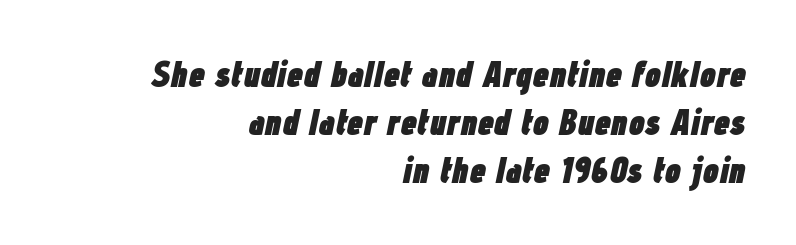
Q: Is the text bold? A: Yes.
Q: Is the text italic (slanted)? A: Yes, it leans right by about 12 degrees.
Q: Is the text underlined? A: No.
Q: How is the paragraph aligned? A: Right-aligned.
Q: Is the spacing between letters normal or unusually wide? A: Normal.
Q: Is the spacing between lines tight, normal or loose? A: Normal.
Q: Width (condensed, normal, or wide)? A: Condensed.
Q: Stroke contrast? A: Low.
Q: x-height? A: Medium.
Q: Monospaced? A: No.
